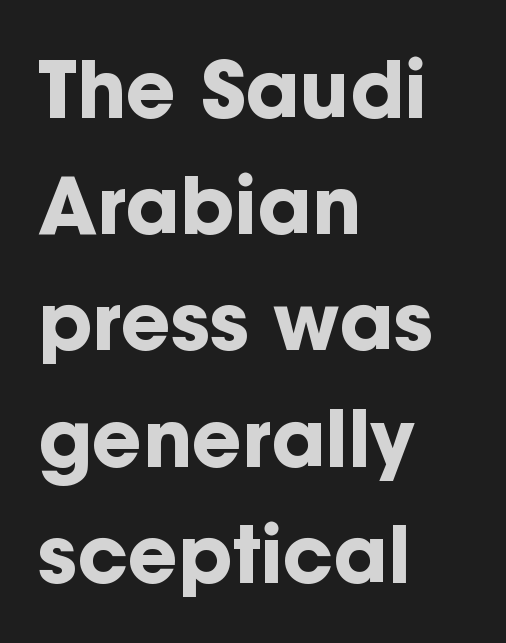
The image shows 78 px bold sans-serif type, upright; set left-aligned, normal line spacing (1.49x), normal letter spacing, not underlined; low stroke contrast and a medium x-height.
